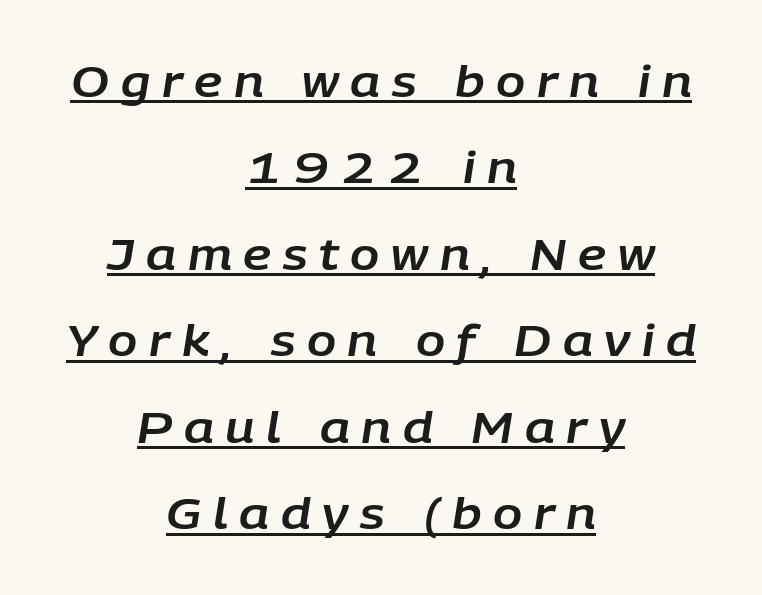
The image shows 43 px text type, italic (leaning right); set centered, loose line spacing (2.01x), unusually wide letter spacing (+0.27 em), underlined; low stroke contrast and a large x-height.
